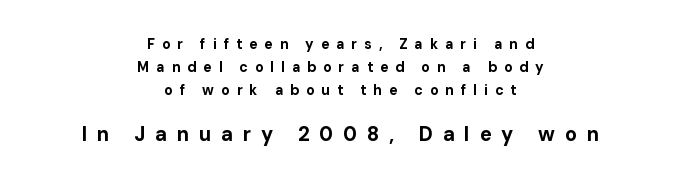
{"italic": "no", "bold": "yes", "underline": "no", "align": "center", "line_spacing": "normal", "line_spacing_ratio": 1.66, "letter_spacing": "wide", "letter_spacing_em": 0.49, "larger_block": "second", "size_ratio": 1.43, "glyph_px": 20}
